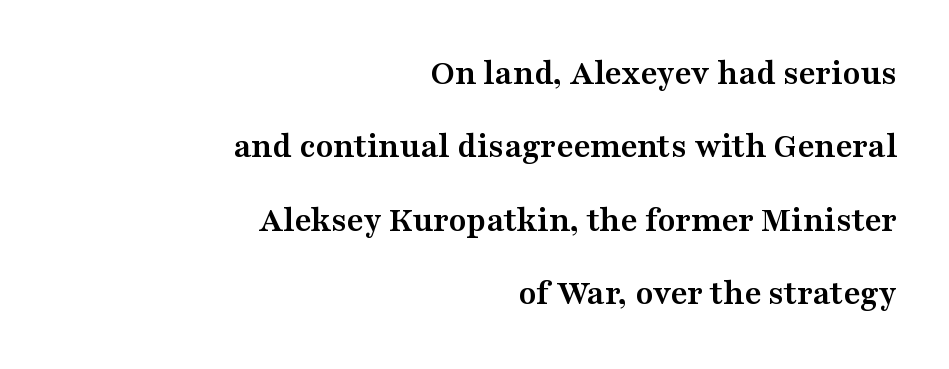
On the weight axis this lands at bold, roughly 700. Descenders hang freely into open space. This sample is right-justified, so line beginnings fall wherever the words allow. These lines were composed using upright roman letters.
